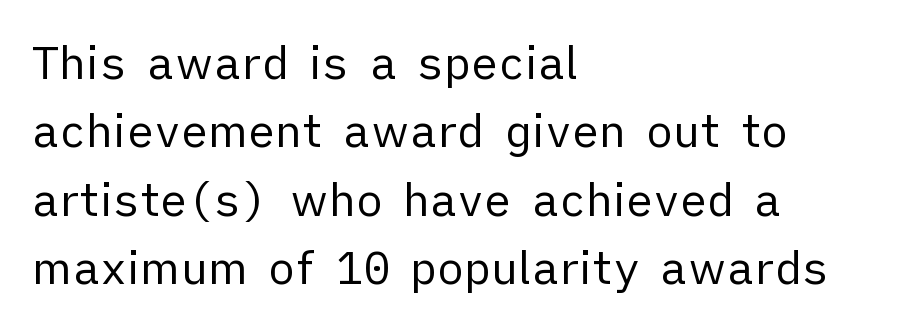
The image shows 45 px regular-weight sans-serif type, upright; set left-aligned, normal line spacing (1.52x), normal letter spacing, not underlined; low stroke contrast and a medium x-height.
